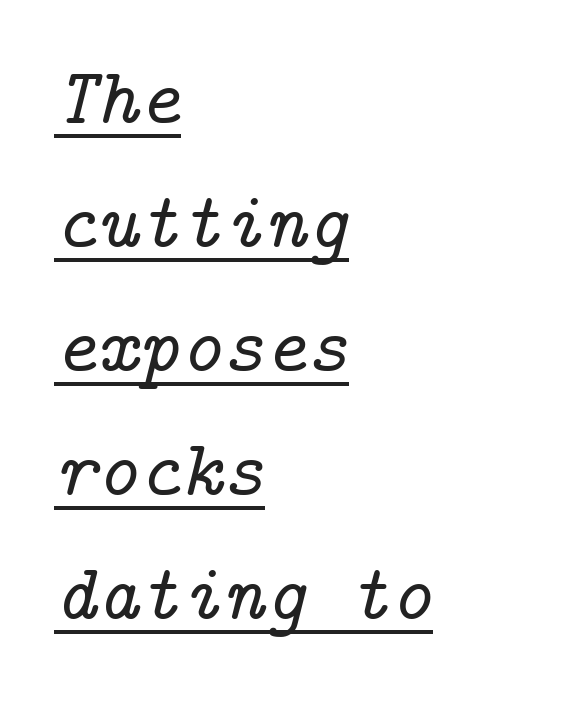
{"serif": "yes", "italic": "yes", "lean": "right", "slant_degrees": 14, "width": "normal", "stroke_contrast": "low", "x_height": "medium", "underline": "yes", "align": "left", "line_spacing": "normal", "line_spacing_ratio": 1.55, "letter_spacing": "normal", "letter_spacing_em": 0.0, "glyph_px": 80}
